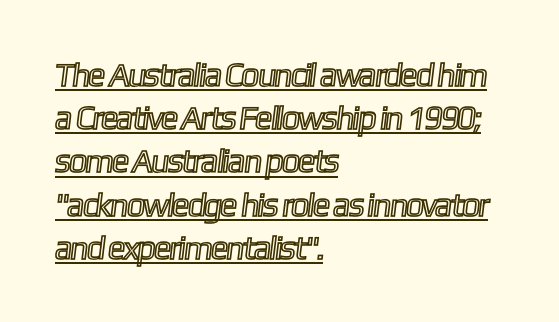
The image shows 33 px condensed type; set left-aligned, normal line spacing (1.31x), normal letter spacing, underlined; a medium x-height.
